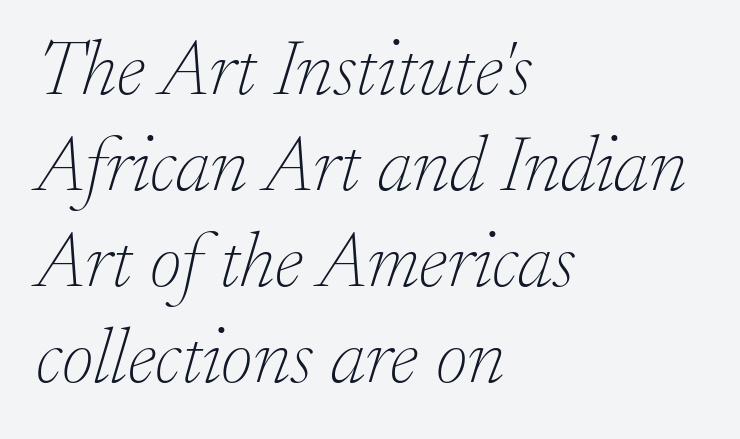
Q: Is the text bold? A: No.
Q: Is the text italic (slanted)? A: Yes, it leans right by about 17 degrees.
Q: Is the typeface a serif or a sans-serif typeface? A: Serif.
Q: Is the text underlined? A: No.
Q: How is the paragraph aligned? A: Left-aligned.
Q: Is the spacing between letters normal or unusually wide? A: Normal.
Q: Width (condensed, normal, or wide)? A: Normal.
Q: Stroke contrast? A: Low.
Q: x-height? A: Small.
Q: Monospaced? A: No.
